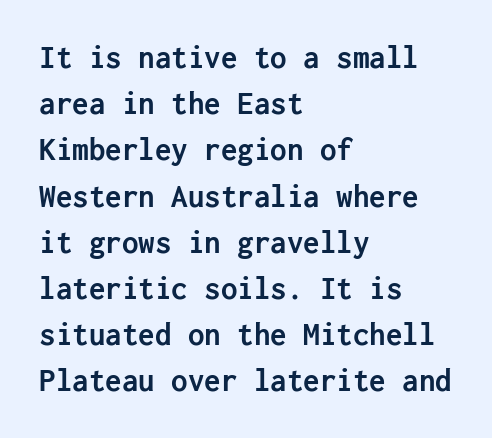
{"serif": "no", "italic": "no", "bold": "yes", "weight": "semibold", "width": "normal", "stroke_contrast": "low", "x_height": "medium", "underline": "no", "align": "left", "line_spacing": "normal", "line_spacing_ratio": 1.4, "letter_spacing": "normal", "letter_spacing_em": 0.0, "glyph_px": 33}
